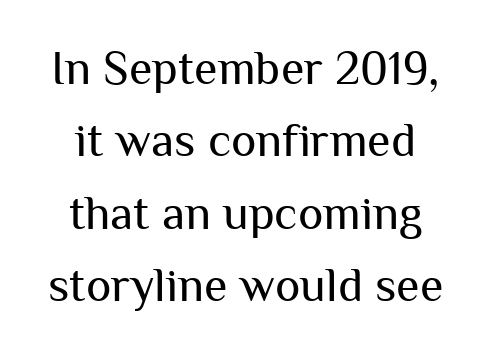
The image shows 48 px regular-weight sans-serif type, upright; set normal line spacing (1.51x), normal letter spacing, not underlined; medium stroke contrast and a medium x-height.
